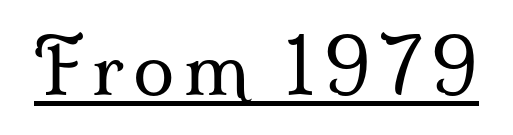
This sample uses a serif face. Italic: no, the glyphs are upright roman. The passage shown is not bold in any degree. Varying glyph widths throughout — classic text-font behaviour. Descenders here cross a horizontal rule under the line.
